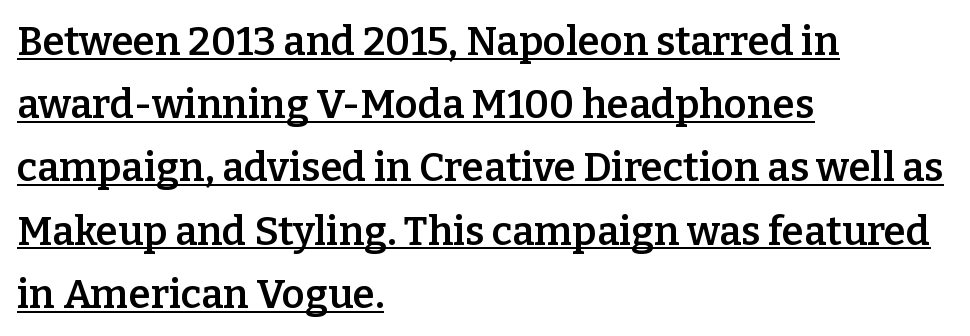
Q: Is the text bold? A: Semi-bold.
Q: Is the text italic (slanted)? A: No, it is upright.
Q: Is the typeface a serif or a sans-serif typeface? A: Serif.
Q: Is the text underlined? A: Yes.
Q: How is the paragraph aligned? A: Left-aligned.
Q: Is the spacing between letters normal or unusually wide? A: Normal.
Q: Is the spacing between lines tight, normal or loose? A: Normal.
Q: Width (condensed, normal, or wide)? A: Normal.
Q: Stroke contrast? A: Low.
Q: x-height? A: Medium.
Q: Monospaced? A: No.
